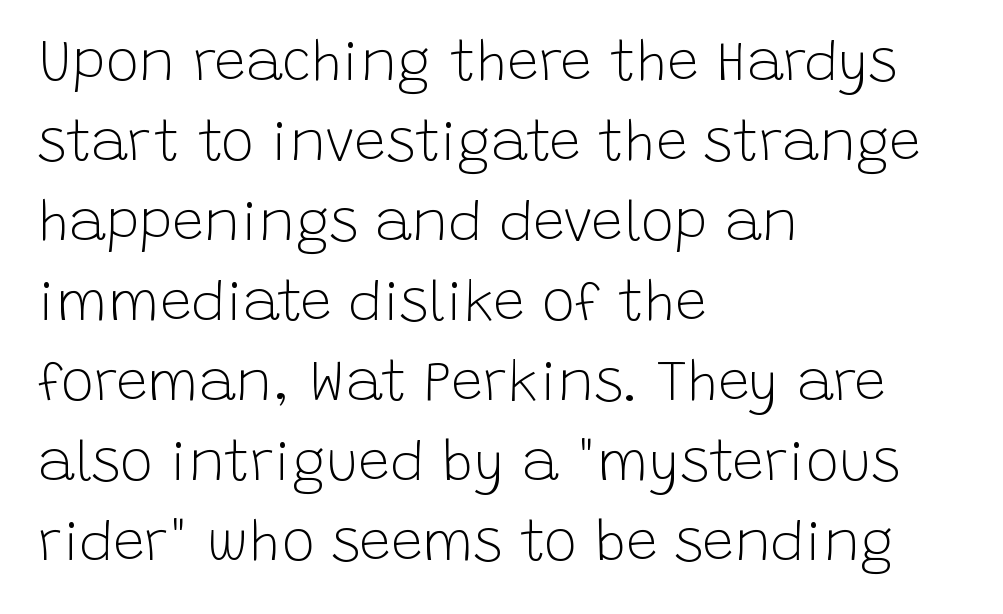
{"serif": "no", "italic": "no", "bold": "no", "weight": "light", "width": "normal", "stroke_contrast": "low", "x_height": "large", "monospaced": "no", "underline": "no", "align": "left", "line_spacing": "normal", "line_spacing_ratio": 1.43, "letter_spacing": "normal", "letter_spacing_em": 0.0, "glyph_px": 56}
